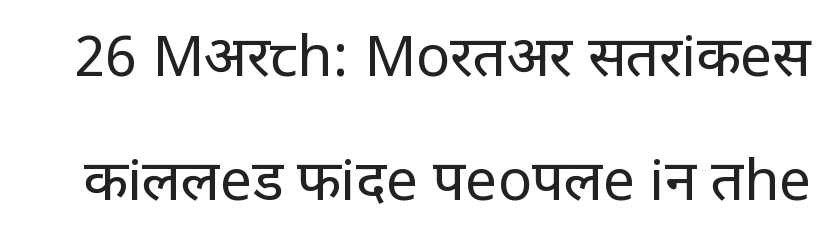
Is the type heavy? It reads as light-to-regular instead. Nobody drew a line under any word here. The lettering holds an erect, upright posture throughout. The face used here is proportionally spaced, like ordinary book or web type. Short note: letters normally spaced. Classification — sans serif.
